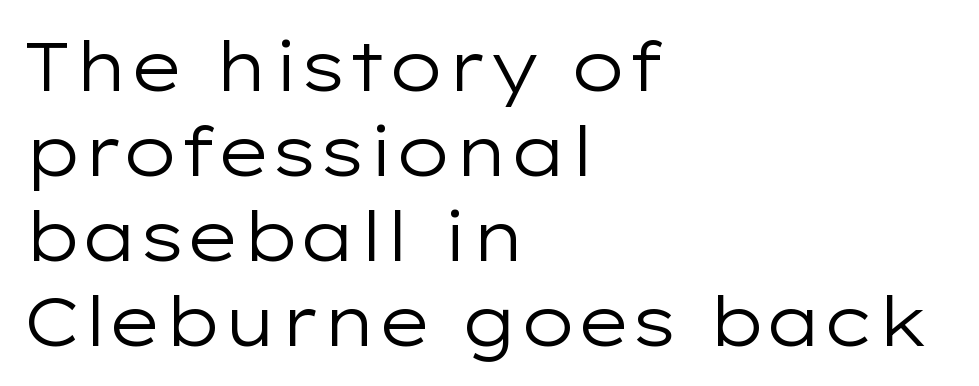
The horizontal fit of the characters is conventional and even. Descender tails drop into unmarked territory. Characters remain perfectly vertical along every line. Spacing verdict: proportional, widths tailored to each character. The glyphs in this specimen are sans serif. Alignment: flush left.
